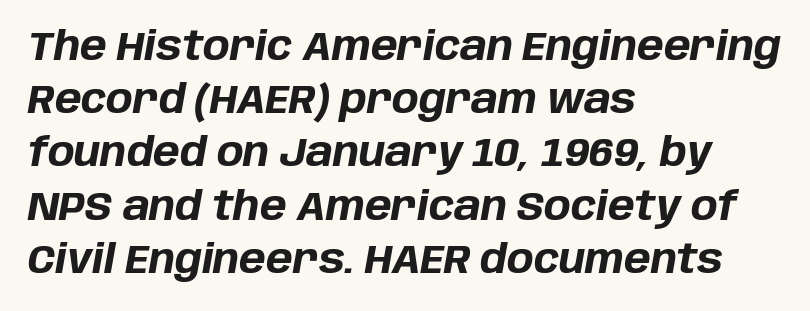
Q: Is the text bold? A: Yes.
Q: Is the text italic (slanted)? A: Yes, it leans right by about 10 degrees.
Q: Is the text underlined? A: No.
Q: How is the paragraph aligned? A: Left-aligned.
Q: Is the spacing between letters normal or unusually wide? A: Normal.
Q: Is the spacing between lines tight, normal or loose? A: Normal.
Q: Width (condensed, normal, or wide)? A: Normal.
Q: Stroke contrast? A: Low.
Q: x-height? A: Large.
Q: Monospaced? A: No.
